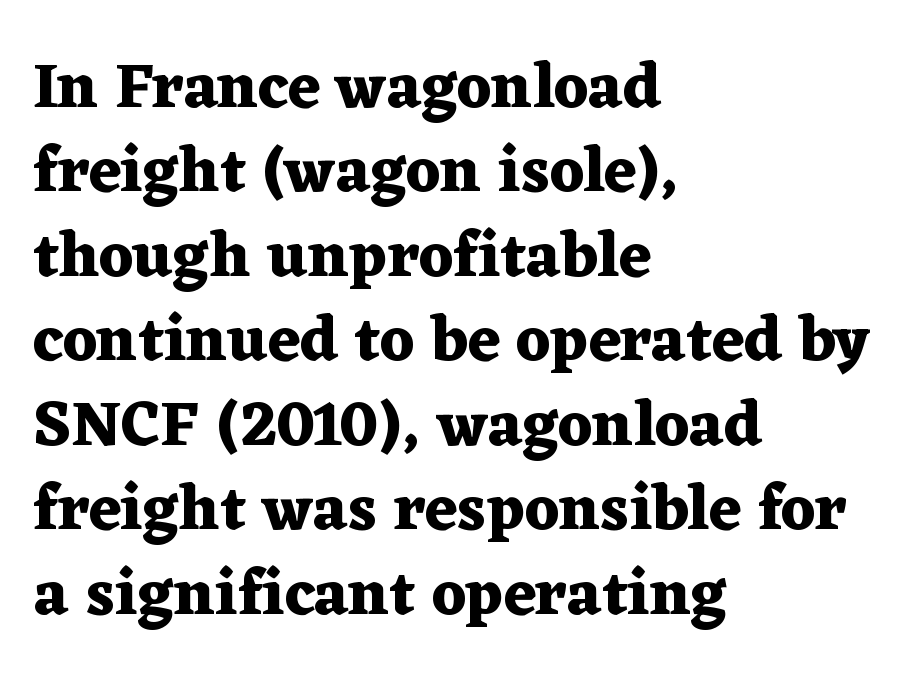
The image shows 64 px heavy, wide serif type, upright; set left-aligned, normal line spacing (1.32x), normal letter spacing, not underlined; medium stroke contrast and a medium x-height.
